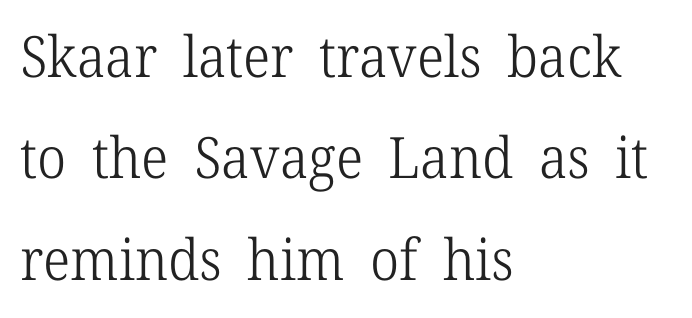
Heft: none added — not bold. This sample is left-justified, so line endings fall wherever the words run out. Between one letter and the next there's only the usual sliver of space. Rendered with straight, roman letterforms. Type style note: has serifs. The face used here is proportionally spaced, like ordinary book or web type.
